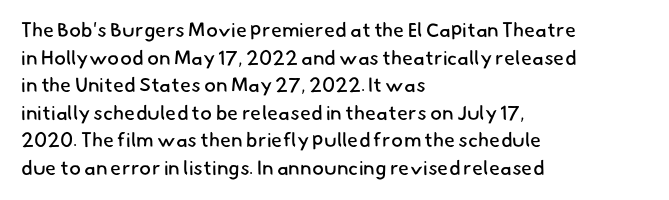
What's the leading like? Ordinary, nothing unusual. Here the glyphs are tracked normally, forming tight word shapes. Has an underline been added? It has not. The strokes carry an ordinary text weight at most.
